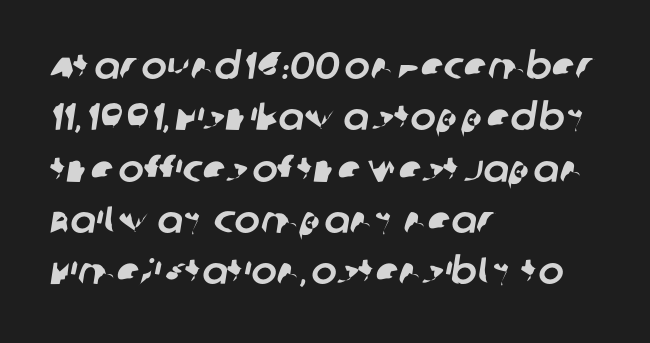
Q: Is the typeface a serif or a sans-serif typeface? A: Sans-serif.
Q: Is the text underlined? A: No.
Q: How is the paragraph aligned? A: Left-aligned.
Q: Is the spacing between letters normal or unusually wide? A: Normal.
Q: Is the spacing between lines tight, normal or loose? A: Normal.
Q: Width (condensed, normal, or wide)? A: Normal.
Q: Stroke contrast? A: Low.
Q: x-height? A: Large.
Q: Monospaced? A: No.
